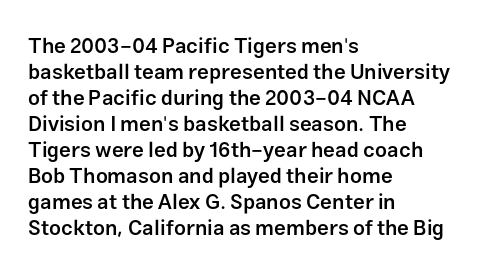
{"italic": "no", "bold": "semi", "underline": "no", "align": "left", "line_spacing_ratio": 1.24, "letter_spacing": "normal", "letter_spacing_em": 0.0, "glyph_px": 21}
